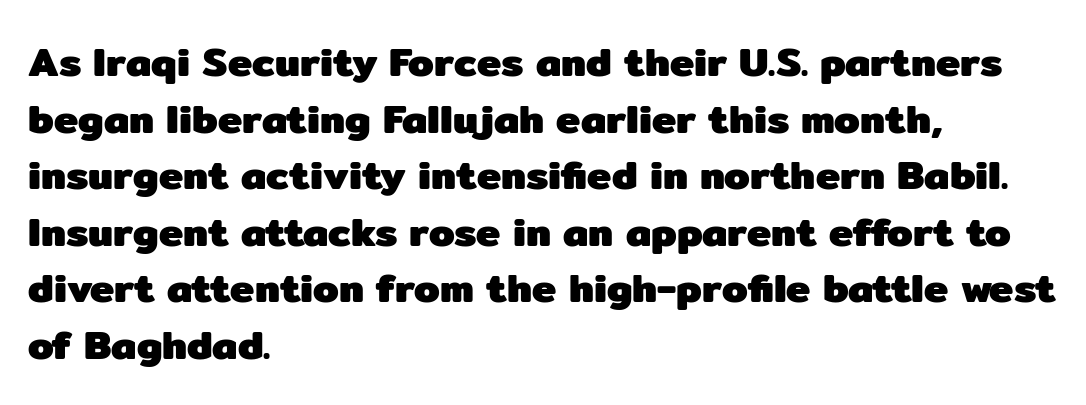
The space between consecutive lines is moderate. A clean baseline with only descenders dipping below it. Regarding serifs, this sample does without them. The letters stand upright; this is a roman face. The rendering uses natural spacing where letterforms have individual widths.
